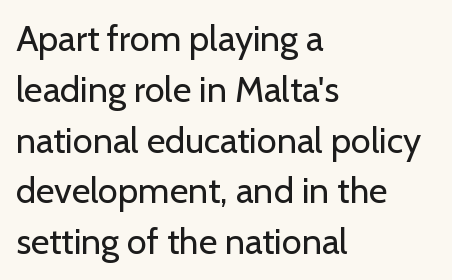
{"serif": "no", "italic": "no", "bold": "no", "weight": "regular", "width": "normal", "stroke_contrast": "low", "x_height": "medium", "monospaced": "no", "underline": "no", "align": "left", "line_spacing": "normal", "line_spacing_ratio": 1.41, "letter_spacing": "normal", "letter_spacing_em": 0.0, "glyph_px": 36}
